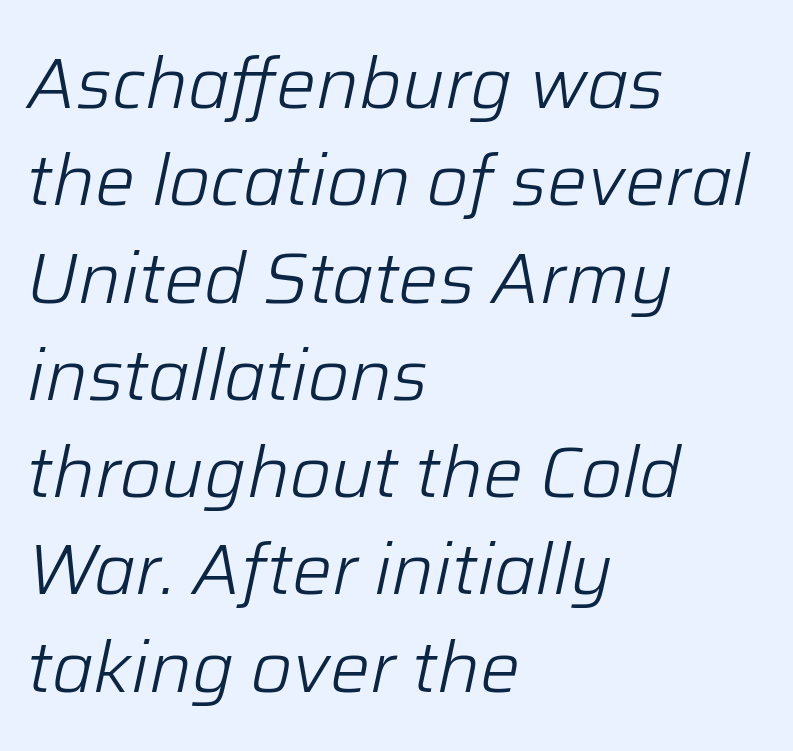
{"italic": "yes", "lean": "right", "slant_degrees": 12, "bold": "no", "weight": "light", "width": "normal", "stroke_contrast": "low", "x_height": "medium", "monospaced": "no", "underline": "no", "align": "left", "line_spacing": "normal", "line_spacing_ratio": 1.37, "letter_spacing": "normal", "letter_spacing_em": 0.0, "glyph_px": 71}
